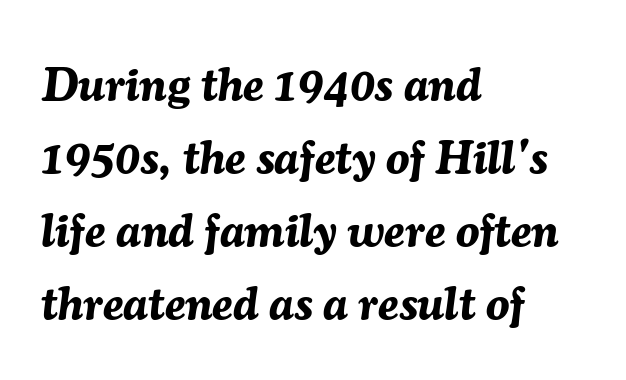
Q: Is the text bold? A: Yes.
Q: Is the text italic (slanted)? A: Yes, it leans right by about 7 degrees.
Q: Is the text underlined? A: No.
Q: How is the paragraph aligned? A: Left-aligned.
Q: Is the spacing between letters normal or unusually wide? A: Normal.
Q: Is the spacing between lines tight, normal or loose? A: Normal.
Q: Width (condensed, normal, or wide)? A: Normal.
Q: Stroke contrast? A: Medium.
Q: x-height? A: Medium.
Q: Monospaced? A: No.
